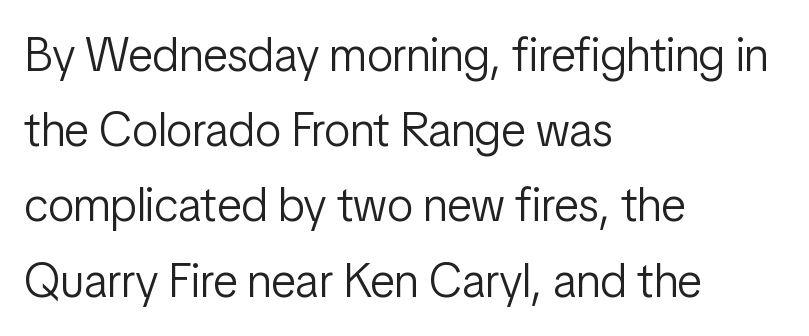
Horizontal bands of white between lines are of average thickness. Are there feet on the stems? There aren't — it's a sans. Varying glyph widths throughout — classic text-font behaviour. A clean baseline with only descenders dipping below it.
